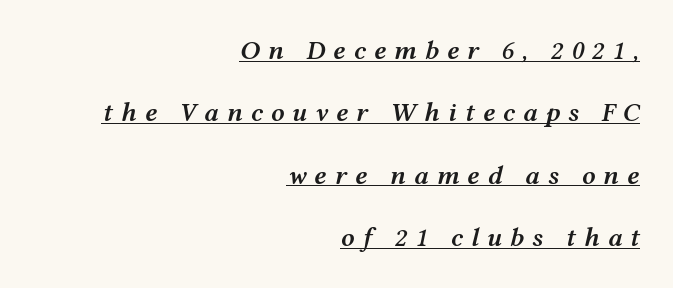
Q: Is the text bold? A: Semi-bold.
Q: Is the text italic (slanted)? A: Yes, it leans right by about 12 degrees.
Q: Is the text underlined? A: Yes.
Q: How is the paragraph aligned? A: Right-aligned.
Q: Is the spacing between letters normal or unusually wide? A: Unusually wide.
Q: Is the spacing between lines tight, normal or loose? A: Loose.
